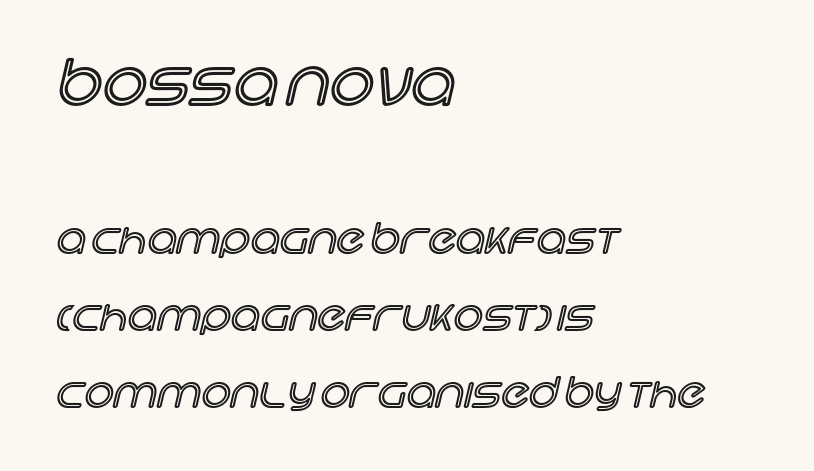
Q: Is the text italic (slanted)? A: Yes.
Q: Is the text underlined? A: No.
Q: How is the paragraph aligned? A: Left-aligned.
Q: Is the spacing between letters normal or unusually wide? A: Normal.
Q: Which block of text is set in a larger size, the first (top) or the second (bottom)? A: The first (top) one.
Q: Width (condensed, normal, or wide)? A: Normal.
Q: x-height? A: Large.
Q: Monospaced? A: No.
